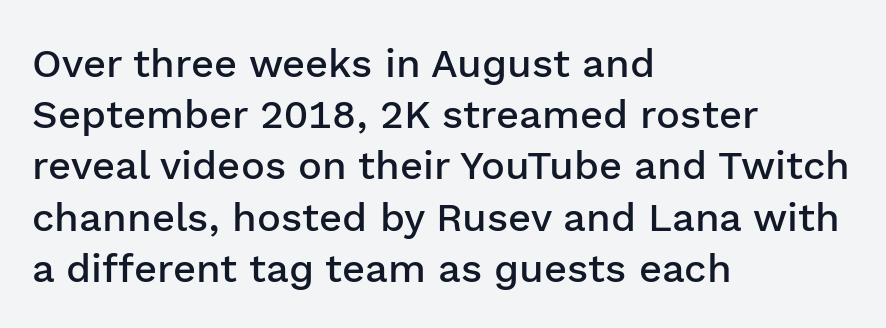
A classic flush-left, rag-right setting is used for this passage. What weight is shown? A semibold, between regular and bold. Nothing sits at the stroke ends, so this counts as sans-serif. Plain, unruled lines of type. Caption: standard tracking, unaltered.
